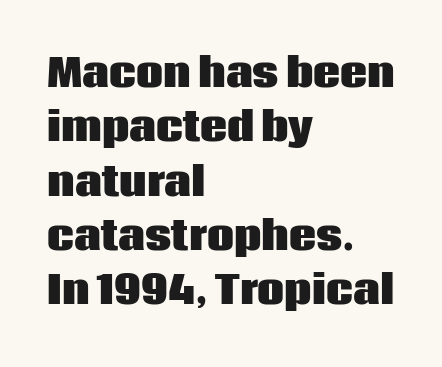
The rendering uses a moderate line-height, typical for paragraphs. Here the designer chose a conventional face with non-uniform glyph widths. Weight check: bold — yes, fully. These lines are set flush left with a ragged right edge. The axis of the letterforms is exactly vertical.
